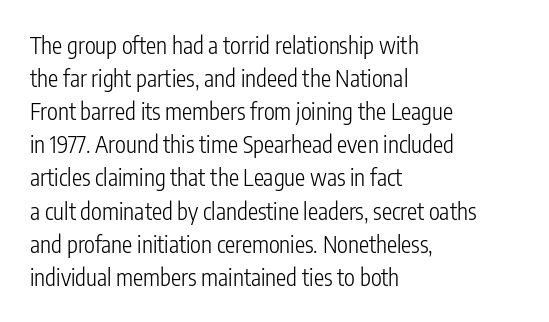
Does extra space separate the letters? No, they use regular spacing. The rendering anchors every line to the left-hand side. The axis of the letterforms is exactly vertical. These lines sit exactly where default settings would place them. Ink coverage per letter is moderate at most. Bare-footed words on every line.
